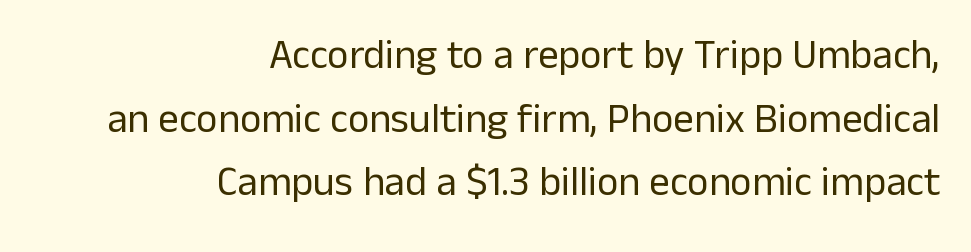
The image shows 41 px regular-weight sans-serif type, upright; set right-aligned, normal line spacing (1.55x), normal letter spacing, not underlined; low stroke contrast and a medium x-height.
